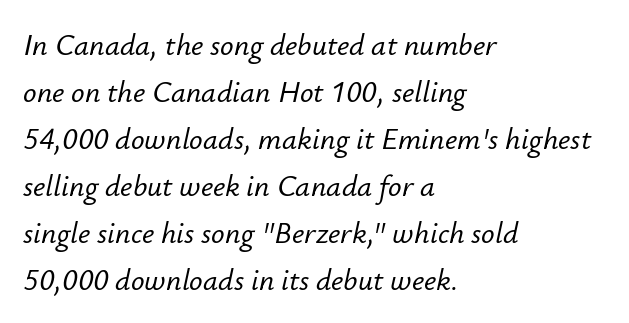
The image shows 30 px text type, italic (leaning right); set left-aligned, normal line spacing (1.57x), normal letter spacing, not underlined; low stroke contrast and a small x-height.
